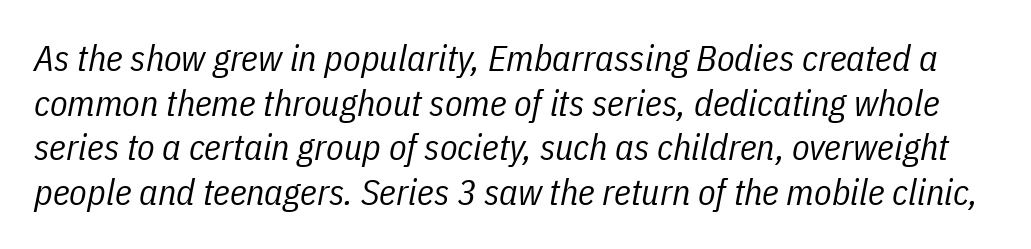
The image shows 36 px regular-weight, condensed type, italic (leaning right); set line spacing 1.24x, normal letter spacing, not underlined; low stroke contrast and a medium x-height.
